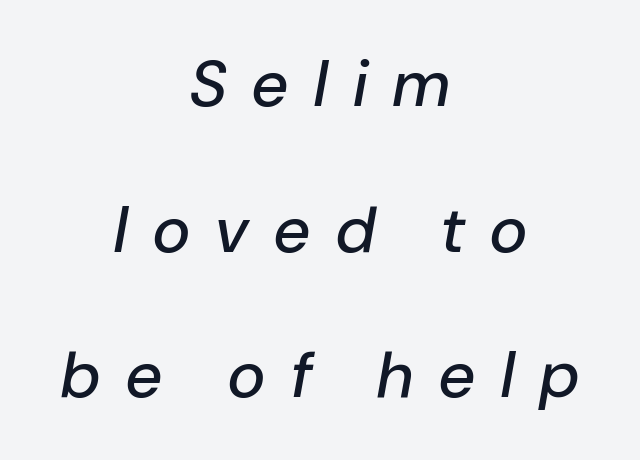
Quick note: italic. Does extra space separate the letters? Yes, quite a lot of it. A typesetter would call this proportional, since set widths differ per character. Does the copy run flush right? No — it is centered line by line. Quick note: interline space is abundant.
